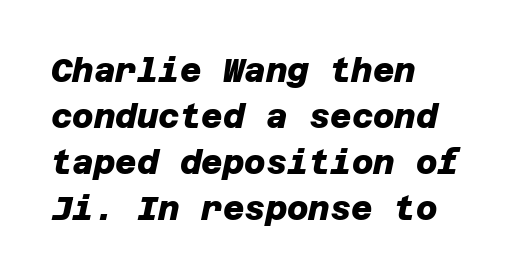
Q: Is the text bold? A: Yes.
Q: Is the typeface a serif or a sans-serif typeface? A: Sans-serif.
Q: Is the text underlined? A: No.
Q: How is the paragraph aligned? A: Left-aligned.
Q: Is the spacing between letters normal or unusually wide? A: Normal.
Q: Is the spacing between lines tight, normal or loose? A: Normal.
Q: Width (condensed, normal, or wide)? A: Normal.
Q: Stroke contrast? A: Low.
Q: x-height? A: Large.
